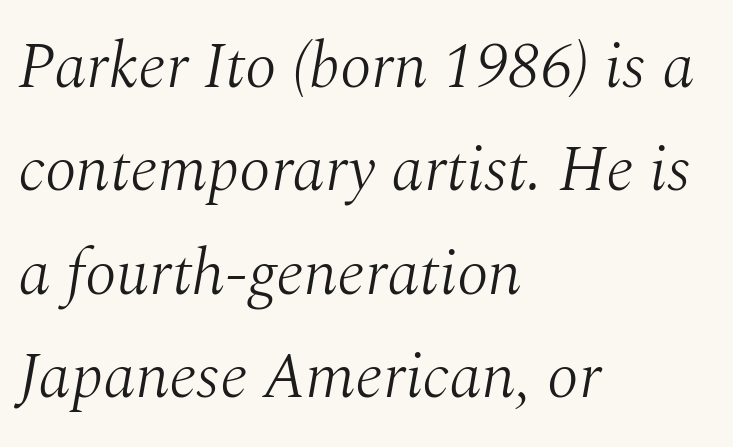
The image shows 65 px light serif type, italic (leaning right); set left-aligned, normal line spacing (1.59x), normal letter spacing, not underlined; medium stroke contrast and a medium x-height.
